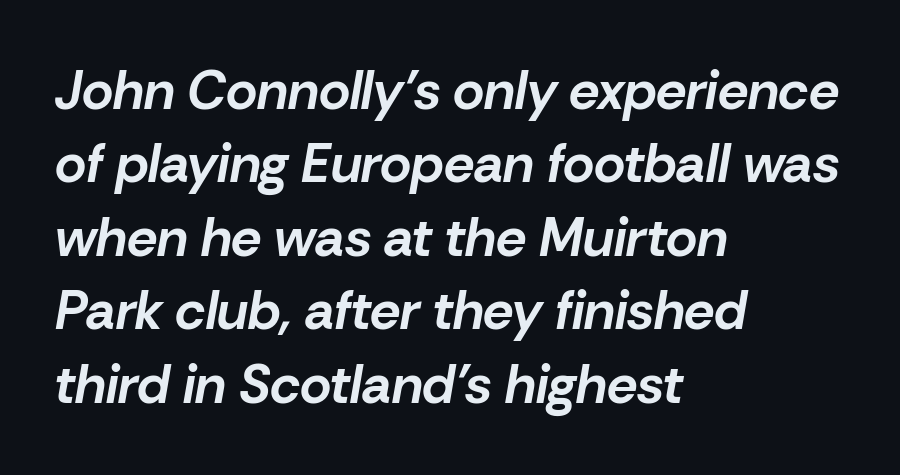
Q: Is the text bold? A: Yes.
Q: Is the text italic (slanted)? A: Yes, it leans right by about 10 degrees.
Q: Is the text underlined? A: No.
Q: How is the paragraph aligned? A: Left-aligned.
Q: Is the spacing between letters normal or unusually wide? A: Normal.
Q: Is the spacing between lines tight, normal or loose? A: Normal.
Q: Width (condensed, normal, or wide)? A: Normal.
Q: Stroke contrast? A: Low.
Q: x-height? A: Medium.
Q: Monospaced? A: No.
